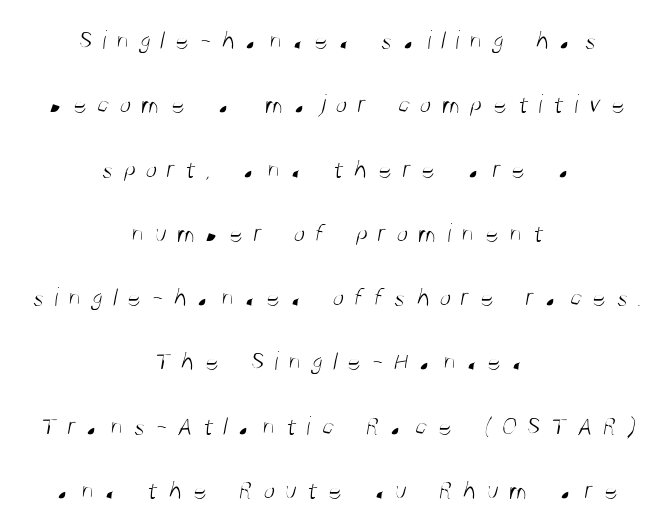
Each new line begins a long way beneath the previous one. The specimen omits any rule beneath the text block's lines. The font is comparable to plain body text, perhaps lighter. Typeset on center — no edge is straight.
